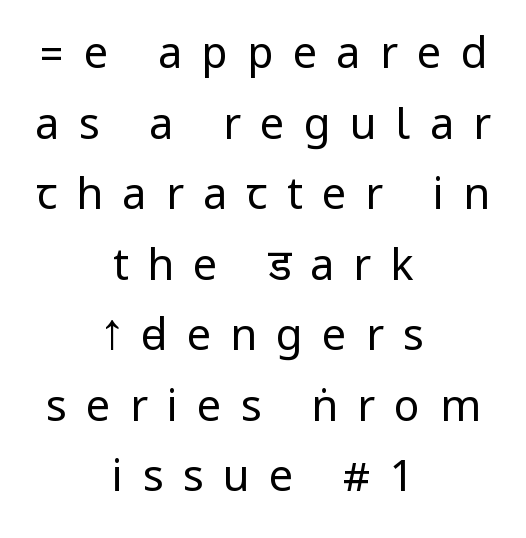
The designer went with a sans here, leaving each stem footless. Check under the words: just untouched page. Counters stay open thanks to moderate or lighter strokes. One-word summary of the alignment: center.
